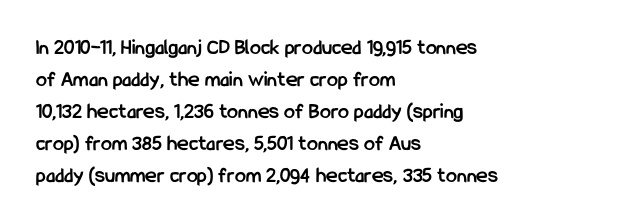
{"italic": "no", "bold": "yes", "underline": "no", "align": "left", "line_spacing": "normal", "line_spacing_ratio": 1.45, "letter_spacing": "normal", "letter_spacing_em": 0.0, "glyph_px": 22}
